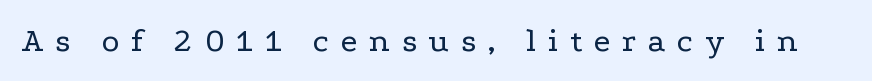
Stem width sits at or under what a default text font uses. Spacing verdict: proportional, widths tailored to each character. Glance below the letters and you will spot only blank space. The tracking jumps out immediately: characters are airy and widely separated. Every stem runs plumb, perpendicular to the baseline. Old-style or modern, the face here clearly has serifs.
